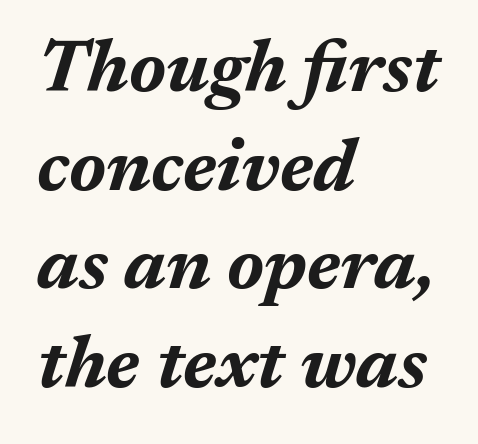
{"italic": "yes", "lean": "right", "slant_degrees": 17, "bold": "yes", "weight": "bold", "width": "normal", "stroke_contrast": "medium", "x_height": "medium", "monospaced": "no", "underline": "no", "align": "left", "line_spacing": "normal", "line_spacing_ratio": 1.35, "letter_spacing": "normal", "letter_spacing_em": 0.0, "glyph_px": 73}
